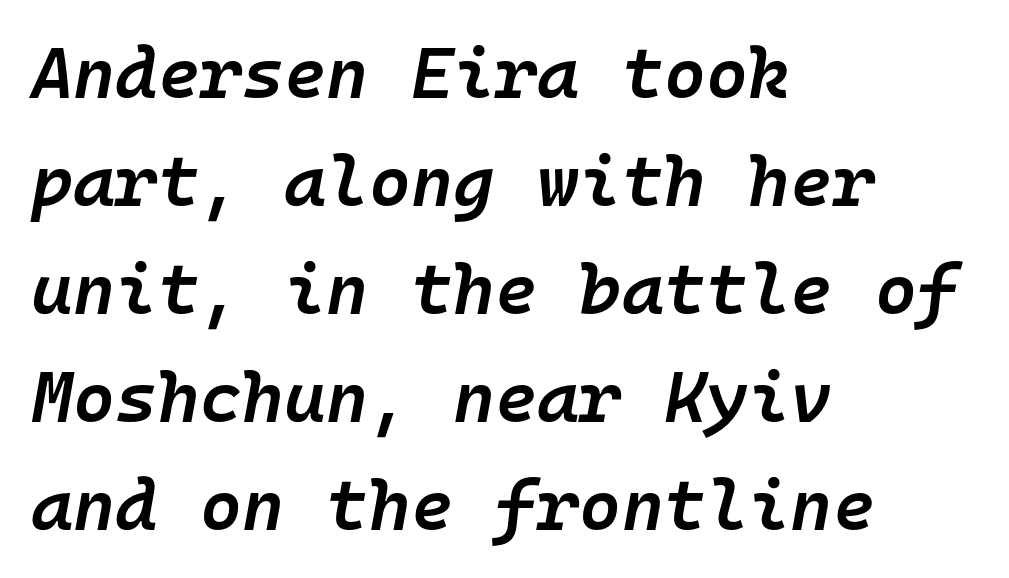
Vertically, the passage feels balanced, rows spaced as you'd expect. Every character here occupies the same horizontal width, giving the sample a typewriter-like rhythm. You could call the tracking neutral — neither tight nor loose. Set as a demibold, roughly 600 on the weight scale.
